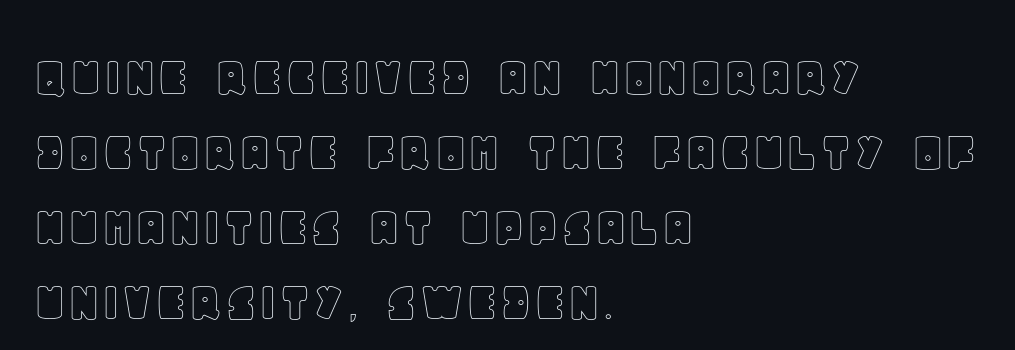
Letter spacing: default. Each letter keeps its own natural width here, so spacing adapts to shape. This block has exactly the height ordinary leading produces. Has an underline been added? It has not. All the whitespace from short lines collects on the right.
